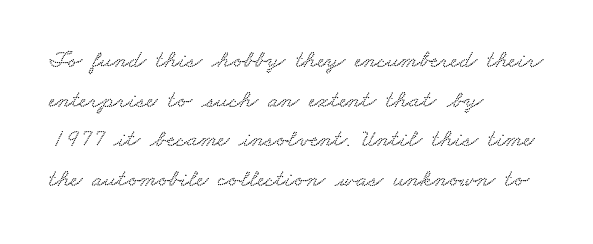
{"underline": "no", "align": "left", "line_spacing": "normal", "line_spacing_ratio": 1.59, "letter_spacing": "normal", "letter_spacing_em": 0.0, "glyph_px": 25}
